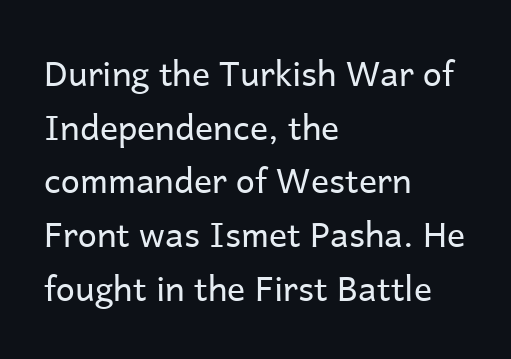
Q: Is the text bold? A: No.
Q: Is the text italic (slanted)? A: No, it is upright.
Q: Is the typeface a serif or a sans-serif typeface? A: Sans-serif.
Q: Is the text underlined? A: No.
Q: How is the paragraph aligned? A: Left-aligned.
Q: Is the spacing between letters normal or unusually wide? A: Normal.
Q: Is the spacing between lines tight, normal or loose? A: Normal.
Q: Width (condensed, normal, or wide)? A: Normal.
Q: Stroke contrast? A: Low.
Q: x-height? A: Medium.
Q: Monospaced? A: No.
